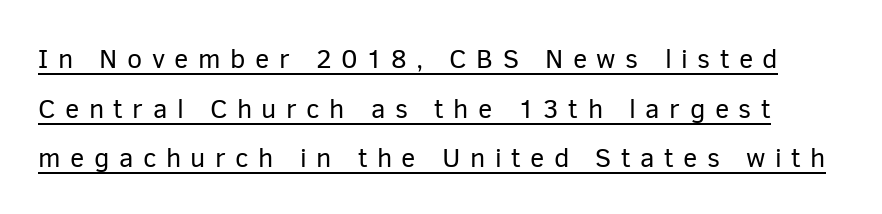
{"italic": "no", "bold": "no", "underline": "yes", "line_spacing_ratio": 1.84, "letter_spacing": "wide", "letter_spacing_em": 0.35, "glyph_px": 27}
